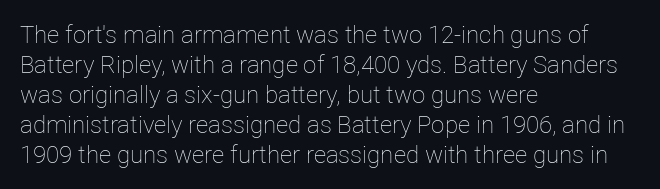
Honestly, there is no underline to notice here at all. The font's upright variant was chosen for this text. Horizontally, the lines are justified to the leading edge only. Bold? No — there's no thickening of the strokes.
